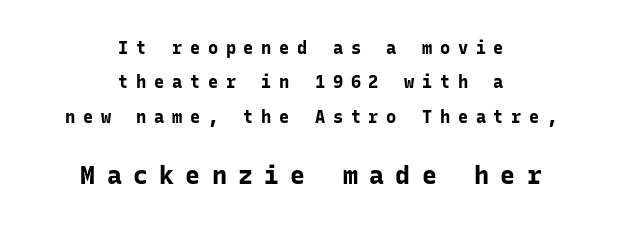
The image shows 25 px bold type, upright; set centered, loose line spacing (2.02x), unusually wide letter spacing (+0.45 em), not underlined; the second (bottom) block is 1.47x larger.
